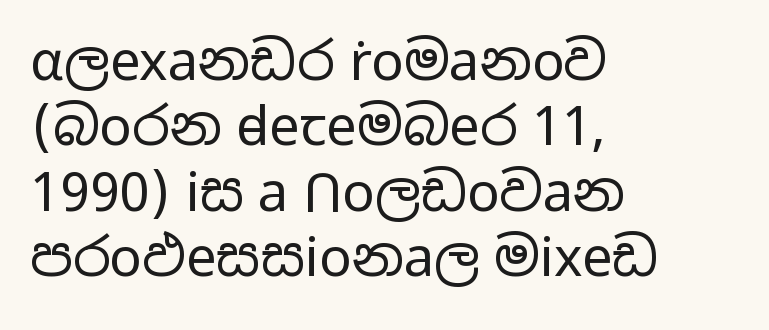
Q: Is the text bold? A: No.
Q: Is the text italic (slanted)? A: No, it is upright.
Q: Is the typeface a serif or a sans-serif typeface? A: Sans-serif.
Q: Is the text underlined? A: No.
Q: How is the paragraph aligned? A: Left-aligned.
Q: Is the spacing between letters normal or unusually wide? A: Normal.
Q: Width (condensed, normal, or wide)? A: Wide.
Q: Stroke contrast? A: Low.
Q: x-height? A: Medium.
Q: Monospaced? A: No.
